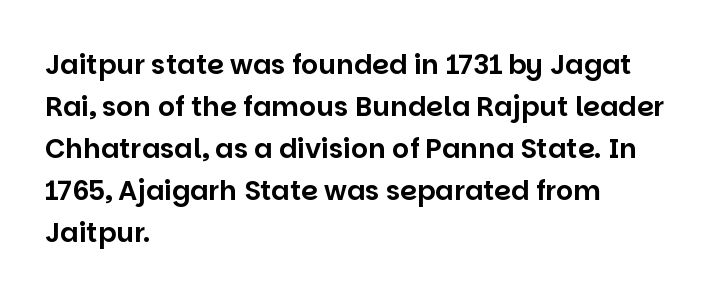
The image shows 27 px text type, upright; set left-aligned, normal line spacing (1.56x), normal letter spacing, not underlined.
